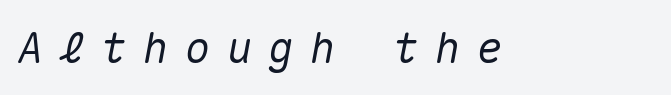
Descenders hang freely into open space. You could count columns in this text — the font is strictly monospaced. Characters follow at a spacing far wider than the type designer built in. The rendering applies a slant to the glyphs.
